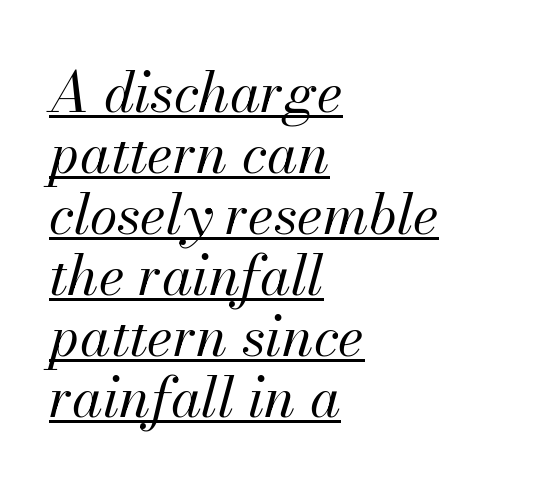
Q: Is the text bold? A: No.
Q: Is the text italic (slanted)? A: Yes, it leans right by about 13 degrees.
Q: Is the text underlined? A: Yes.
Q: How is the paragraph aligned? A: Left-aligned.
Q: Is the spacing between letters normal or unusually wide? A: Normal.
Q: Is the spacing between lines tight, normal or loose? A: Tight.
Q: Width (condensed, normal, or wide)? A: Normal.
Q: Stroke contrast? A: Medium.
Q: x-height? A: Small.
Q: Monospaced? A: No.
